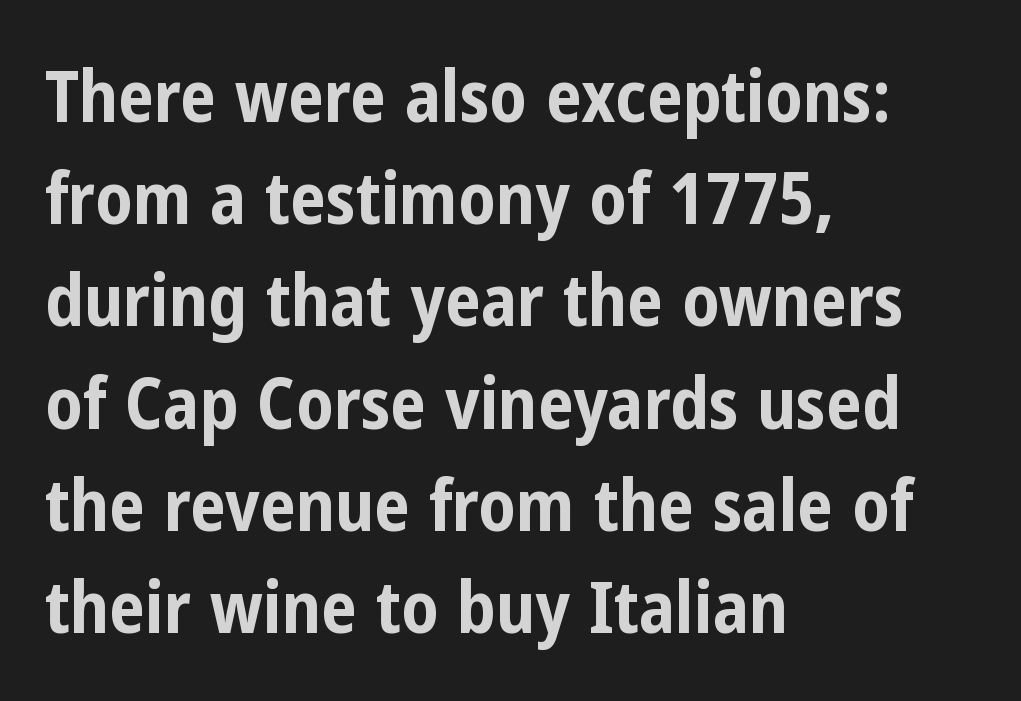
The image shows 72 px bold, condensed sans-serif type, upright; set left-aligned, normal line spacing (1.42x), normal letter spacing, not underlined; low stroke contrast and a medium x-height.
